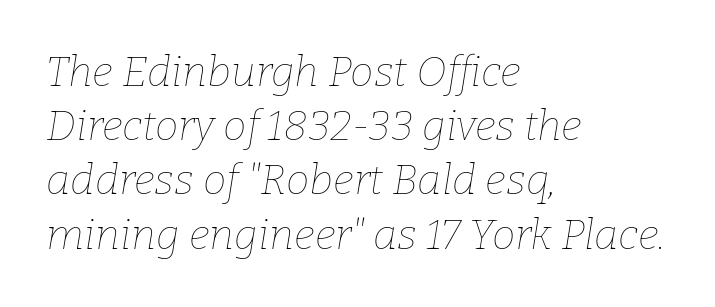
{"italic": "yes", "lean": "right", "slant_degrees": 9, "bold": "no", "weight": "thin", "width": "normal", "stroke_contrast": "low", "x_height": "medium", "monospaced": "no", "underline": "no", "align": "left", "line_spacing": "normal", "line_spacing_ratio": 1.29, "letter_spacing": "normal", "letter_spacing_em": 0.0, "glyph_px": 42}
